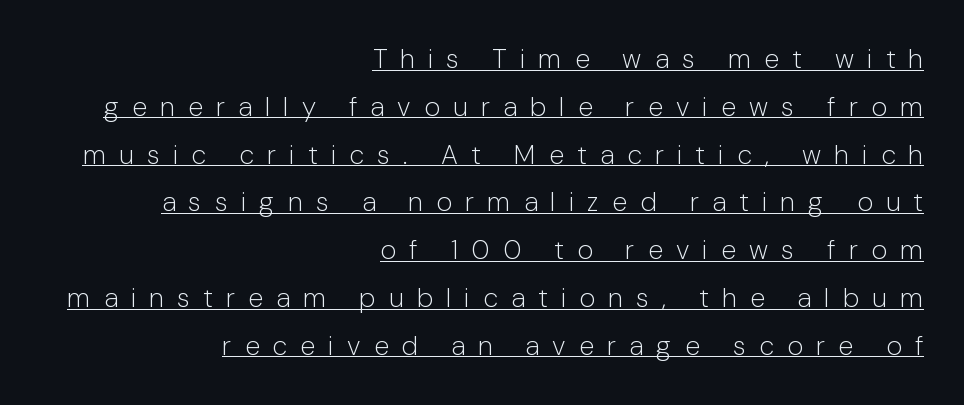
{"italic": "no", "bold": "no", "underline": "yes", "align": "right", "line_spacing_ratio": 1.77, "letter_spacing": "wide", "letter_spacing_em": 0.49, "glyph_px": 27}
